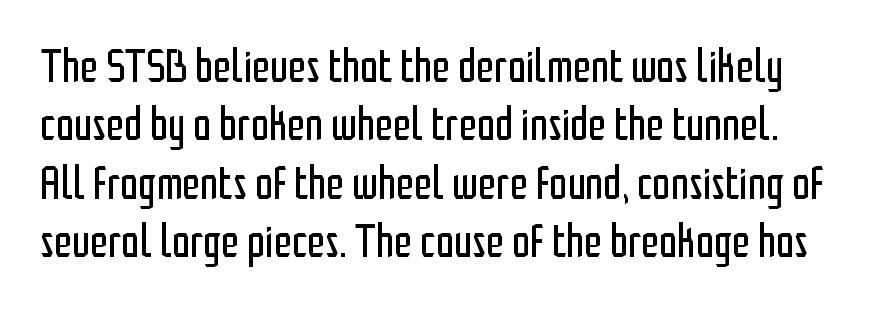
Q: Is the text bold? A: No.
Q: Is the text italic (slanted)? A: No, it is upright.
Q: Is the typeface a serif or a sans-serif typeface? A: Sans-serif.
Q: Is the text underlined? A: No.
Q: Is the spacing between letters normal or unusually wide? A: Normal.
Q: Is the spacing between lines tight, normal or loose? A: Normal.
Q: Width (condensed, normal, or wide)? A: Condensed.
Q: Stroke contrast? A: Low.
Q: x-height? A: Medium.
Q: Monospaced? A: No.
